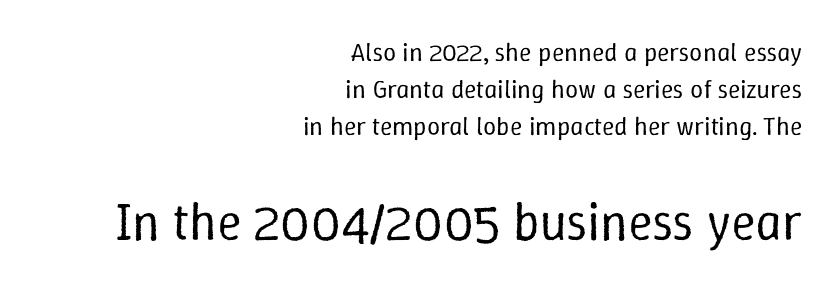
Q: Is the text bold? A: No.
Q: Is the text italic (slanted)? A: No, it is upright.
Q: Is the text underlined? A: No.
Q: How is the paragraph aligned? A: Right-aligned.
Q: Is the spacing between letters normal or unusually wide? A: Normal.
Q: Is the spacing between lines tight, normal or loose? A: Normal.
Q: Which block of text is set in a larger size, the first (top) or the second (bottom)? A: The second (bottom) one.
Q: Width (condensed, normal, or wide)? A: Normal.
Q: Stroke contrast? A: Low.
Q: x-height? A: Medium.
Q: Monospaced? A: No.
